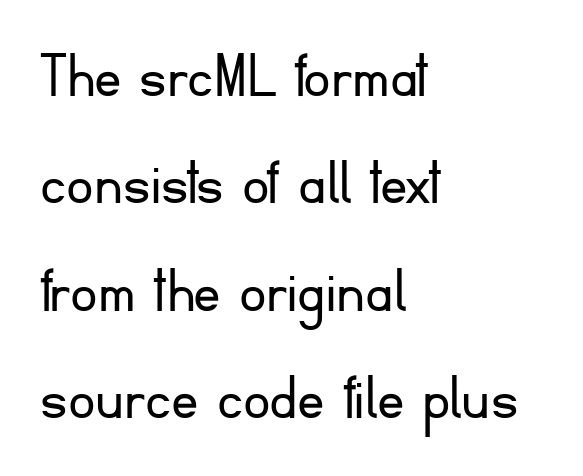
The image shows 68 px light sans-serif type, upright; set left-aligned, normal line spacing (1.58x), normal letter spacing, not underlined; low stroke contrast and a small x-height.
